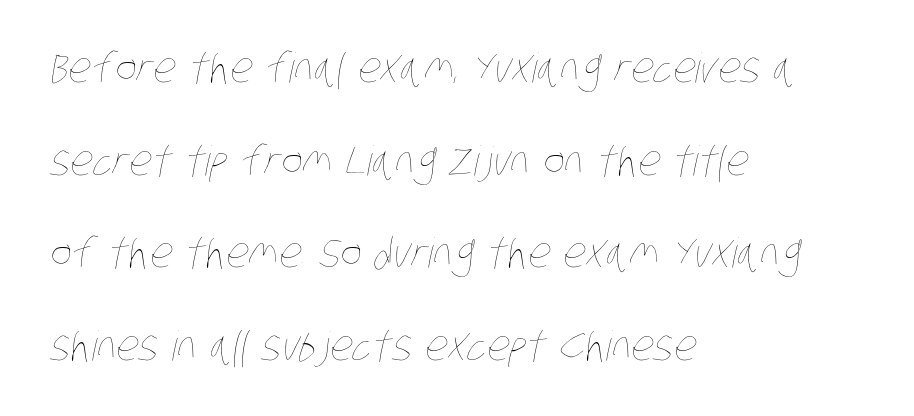
The image shows 41 px thin, condensed type; set left-aligned, loose line spacing (2.26x), normal letter spacing, not underlined; low stroke contrast and a large x-height.
